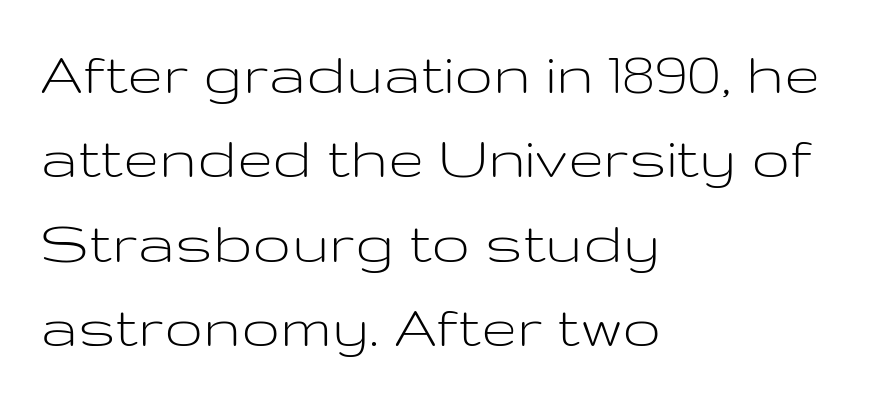
{"serif": "no", "italic": "no", "bold": "no", "weight": "light", "width": "wide", "stroke_contrast": "low", "x_height": "medium", "monospaced": "no", "underline": "no", "align": "left", "line_spacing": "normal", "line_spacing_ratio": 1.3, "letter_spacing": "normal", "letter_spacing_em": 0.0, "glyph_px": 65}
